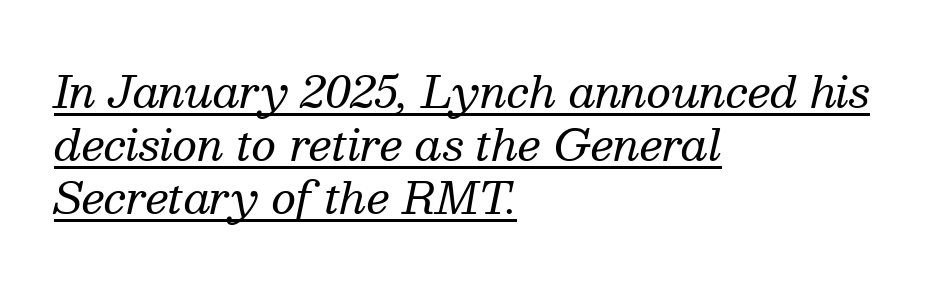
{"serif": "yes", "italic": "yes", "lean": "right", "slant_degrees": 13, "bold": "no", "weight": "regular", "width": "normal", "stroke_contrast": "medium", "x_height": "medium", "monospaced": "no", "underline": "yes", "align": "left", "line_spacing_ratio": 1.23, "letter_spacing": "normal", "letter_spacing_em": 0.0, "glyph_px": 43}
